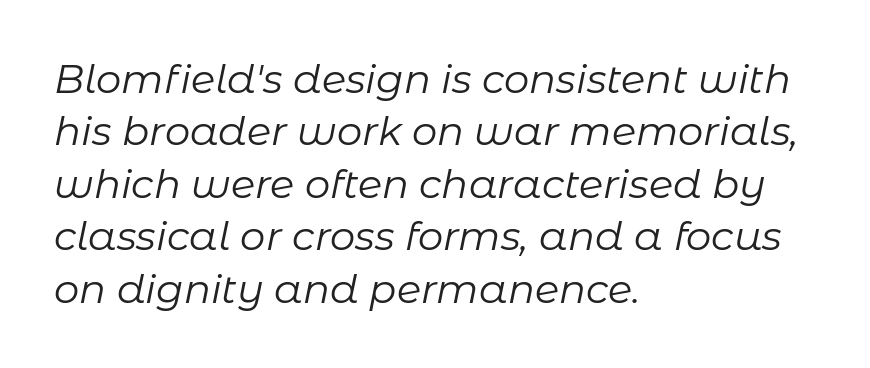
The image shows 40 px regular-weight type, italic (leaning right); set left-aligned, normal line spacing (1.31x), normal letter spacing, not underlined; low stroke contrast and a medium x-height.
